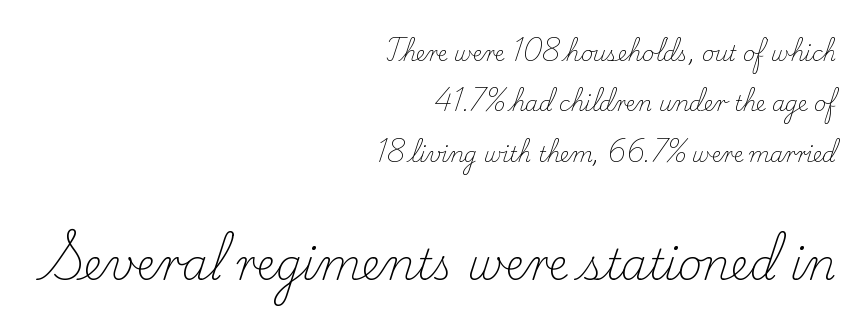
The image shows 42 px light serif type; set right-aligned, loose line spacing (2.4x), normal letter spacing, not underlined; the second (bottom) block is 2.0x larger; low stroke contrast and a small x-height.
